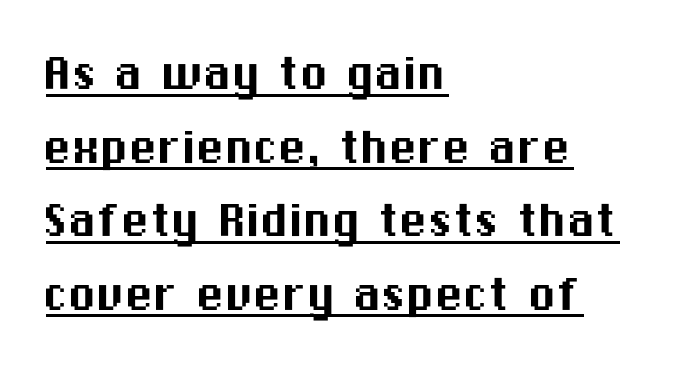
{"serif": "no", "italic": "no", "width": "normal", "stroke_contrast": "medium", "x_height": "medium", "monospaced": "no", "underline": "yes", "align": "left", "line_spacing": "normal", "line_spacing_ratio": 1.29, "letter_spacing": "normal", "letter_spacing_em": 0.0, "glyph_px": 57}
